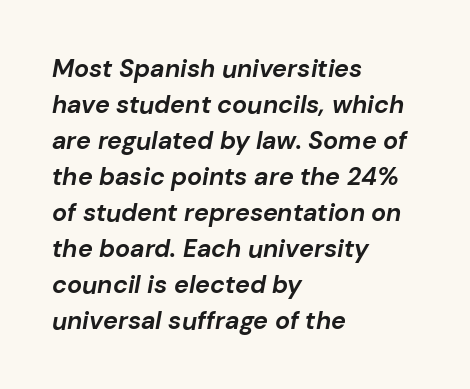
{"italic": "yes", "lean": "right", "slant_degrees": 10, "bold": "yes", "underline": "no", "align": "left", "line_spacing": "normal", "line_spacing_ratio": 1.44, "letter_spacing": "normal", "letter_spacing_em": 0.0, "glyph_px": 25}
